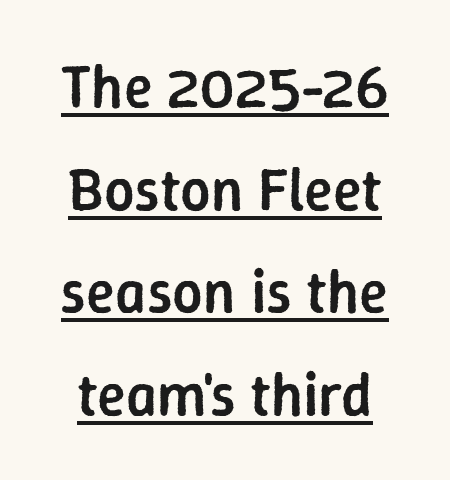
Q: Is the text bold? A: Semi-bold.
Q: Is the text italic (slanted)? A: No, it is upright.
Q: Is the typeface a serif or a sans-serif typeface? A: Sans-serif.
Q: Is the text underlined? A: Yes.
Q: Is the spacing between letters normal or unusually wide? A: Normal.
Q: Width (condensed, normal, or wide)? A: Normal.
Q: Stroke contrast? A: Low.
Q: x-height? A: Medium.
Q: Monospaced? A: No.
